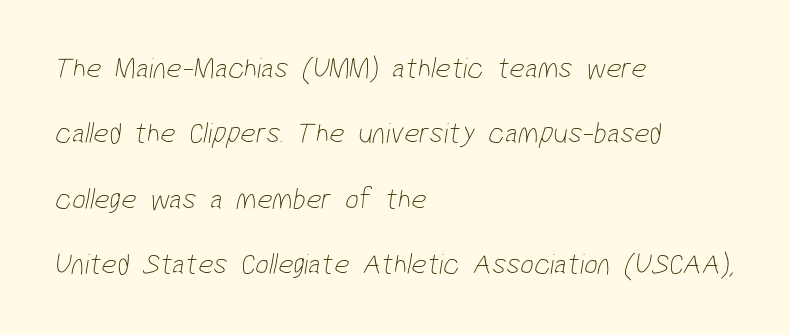
{"serif": "no", "bold": "no", "weight": "thin", "width": "condensed", "stroke_contrast": "low", "x_height": "medium", "monospaced": "no", "underline": "no", "align": "left", "line_spacing": "loose", "line_spacing_ratio": 2.18, "letter_spacing": "normal", "letter_spacing_em": 0.0, "glyph_px": 30}
